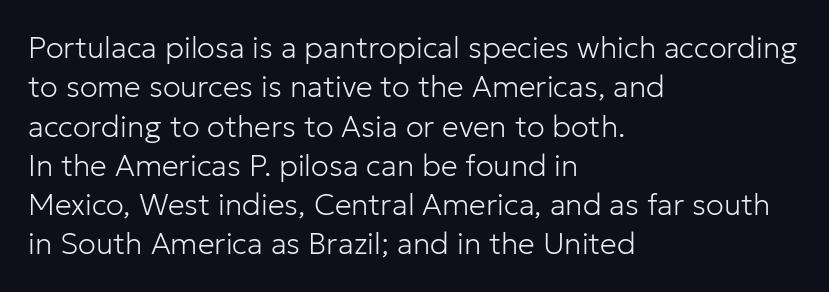
Q: Is the text bold? A: No.
Q: Is the text italic (slanted)? A: No, it is upright.
Q: Is the typeface a serif or a sans-serif typeface? A: Sans-serif.
Q: Is the text underlined? A: No.
Q: How is the paragraph aligned? A: Left-aligned.
Q: Is the spacing between letters normal or unusually wide? A: Normal.
Q: Is the spacing between lines tight, normal or loose? A: Normal.
Q: Width (condensed, normal, or wide)? A: Normal.
Q: Stroke contrast? A: Low.
Q: x-height? A: Medium.
Q: Monospaced? A: No.
